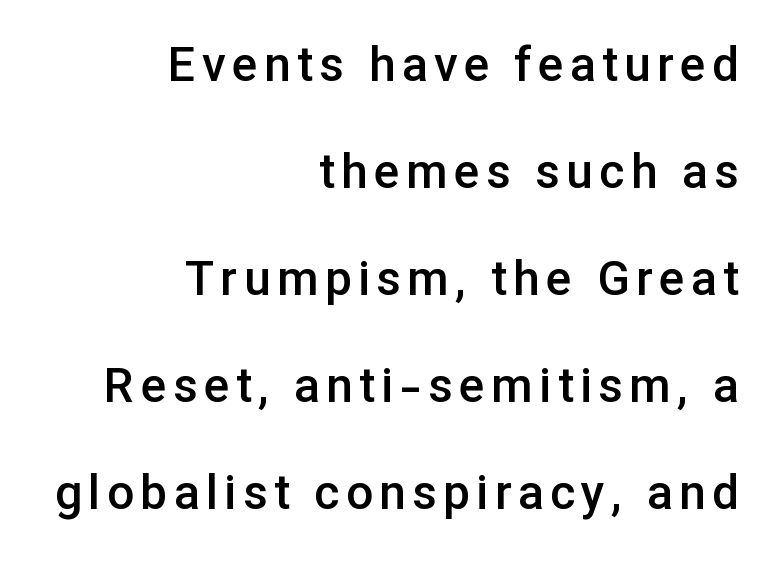
Slightly chunky letters — semibold, I'd say, not full bold. The face used here is proportionally spaced, like ordinary book or web type. Posture: vertical. What kind of face is this? One without serifs — a sans.
